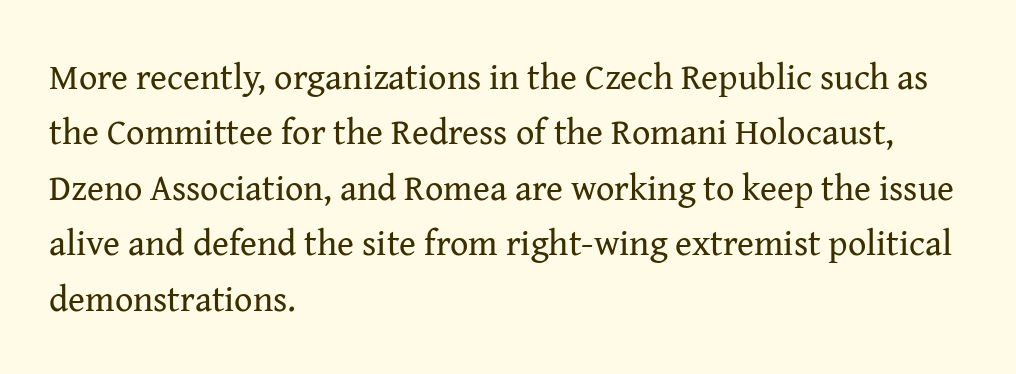
The image shows 36 px regular-weight serif type, upright; set left-aligned, normal line spacing (1.54x), normal letter spacing, not underlined; medium stroke contrast and a medium x-height.
